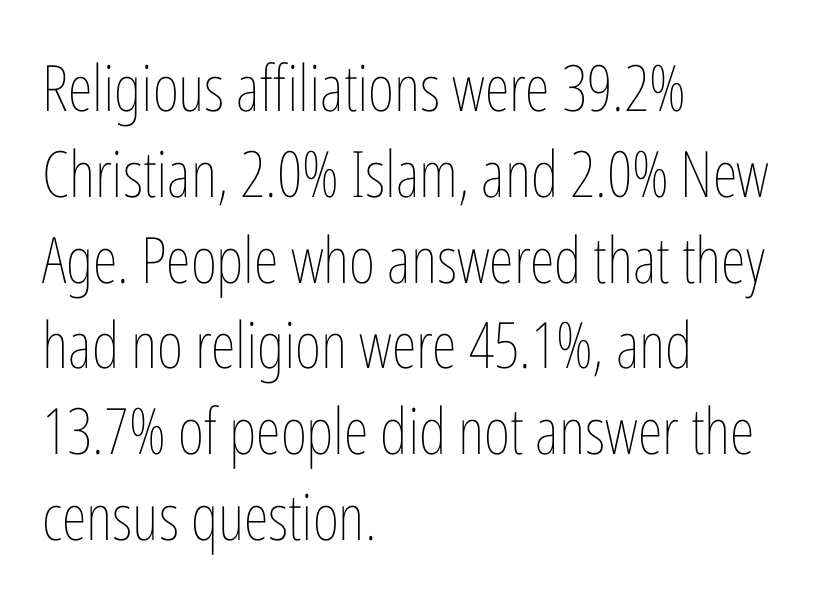
{"italic": "no", "bold": "no", "weight": "thin", "width": "condensed", "stroke_contrast": "low", "x_height": "medium", "monospaced": "no", "underline": "no", "align": "left", "line_spacing": "normal", "line_spacing_ratio": 1.34, "letter_spacing": "normal", "letter_spacing_em": 0.0, "glyph_px": 64}
